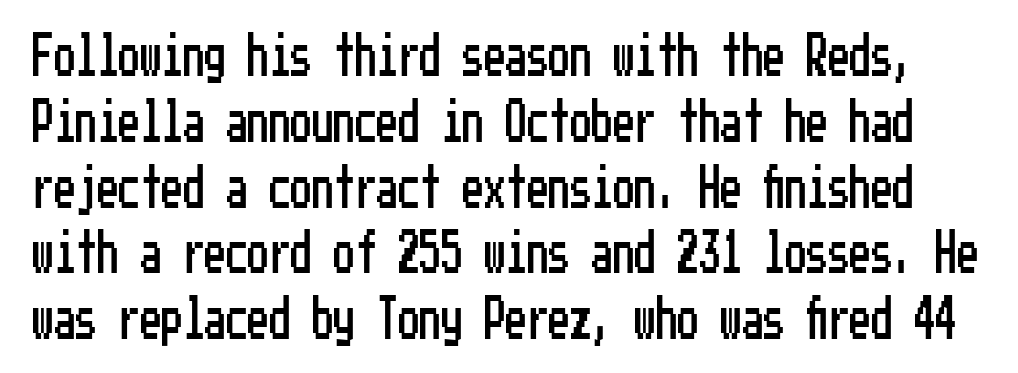
Q: Is the text italic (slanted)? A: No, it is upright.
Q: Is the typeface a serif or a sans-serif typeface? A: Sans-serif.
Q: Is the text underlined? A: No.
Q: Is the spacing between letters normal or unusually wide? A: Normal.
Q: Is the spacing between lines tight, normal or loose? A: Normal.
Q: Width (condensed, normal, or wide)? A: Condensed.
Q: Stroke contrast? A: Low.
Q: x-height? A: Medium.
